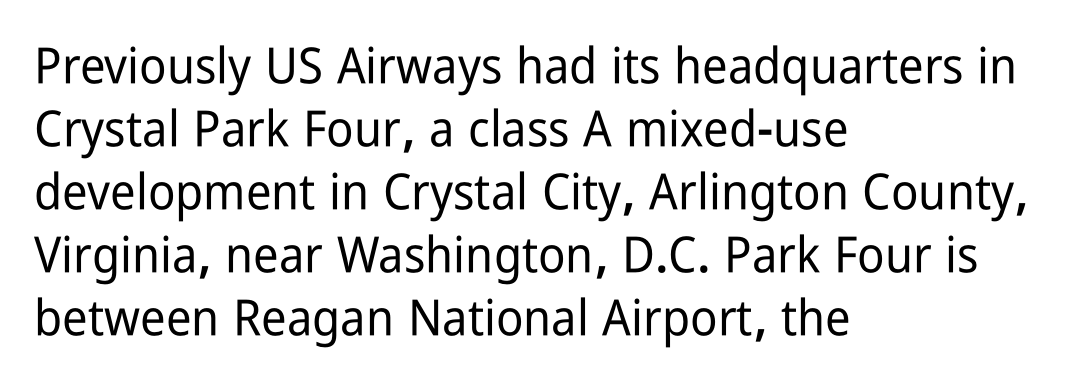
Q: Is the text italic (slanted)? A: No, it is upright.
Q: Is the typeface a serif or a sans-serif typeface? A: Sans-serif.
Q: Is the text underlined? A: No.
Q: How is the paragraph aligned? A: Left-aligned.
Q: Is the spacing between letters normal or unusually wide? A: Normal.
Q: Is the spacing between lines tight, normal or loose? A: Normal.
Q: Width (condensed, normal, or wide)? A: Condensed.
Q: Stroke contrast? A: Low.
Q: x-height? A: Medium.
Q: Monospaced? A: No.
